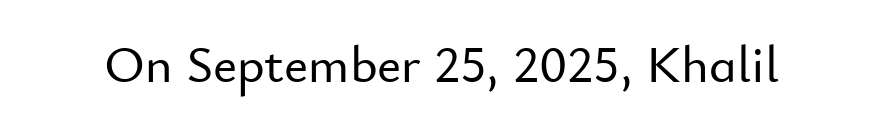
Regarding serifs, this sample does without them. Characters remain perfectly vertical along every line. Beneath every word, the page is bare. Proportional: the letters do not fall into vertical columns. Tracking value appears to be zero — textbook default spacing.
